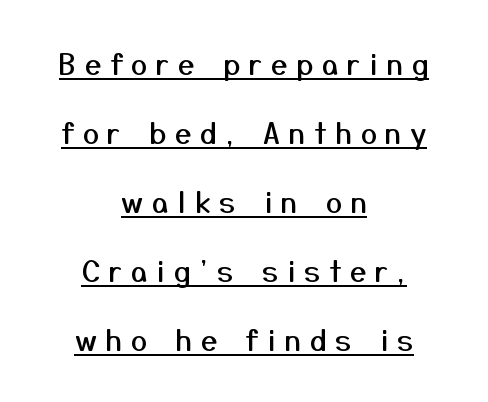
Q: Is the text italic (slanted)? A: No, it is upright.
Q: Is the typeface a serif or a sans-serif typeface? A: Sans-serif.
Q: Is the text underlined? A: Yes.
Q: How is the paragraph aligned? A: Centered.
Q: Is the spacing between letters normal or unusually wide? A: Unusually wide.
Q: Is the spacing between lines tight, normal or loose? A: Loose.
Q: Width (condensed, normal, or wide)? A: Normal.
Q: Stroke contrast? A: Medium.
Q: x-height? A: Medium.
Q: Monospaced? A: No.
